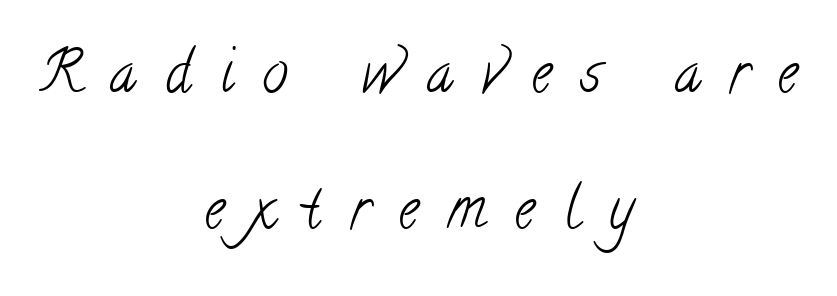
The image shows 58 px light, condensed type; set centered, loose line spacing (2.35x), unusually wide letter spacing (+0.49 em), not underlined; low stroke contrast and a small x-height.
